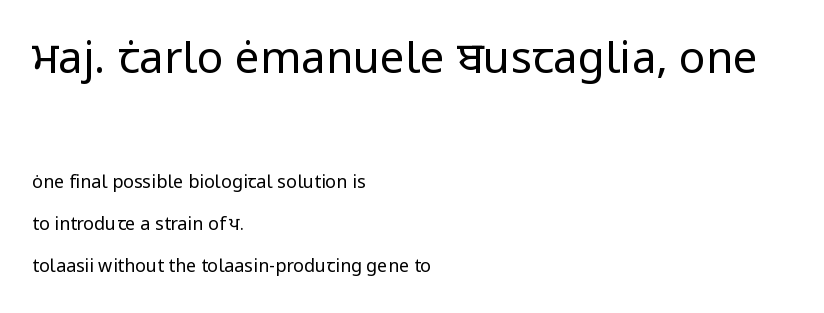
{"serif": "no", "italic": "no", "bold": "no", "weight": "regular", "width": "normal", "stroke_contrast": "low", "x_height": "medium", "monospaced": "no", "underline": "no", "align": "left", "line_spacing": "loose", "line_spacing_ratio": 2.35, "letter_spacing": "normal", "letter_spacing_em": 0.0, "larger_block": "first", "size_ratio": 2.44, "glyph_px": 44}
